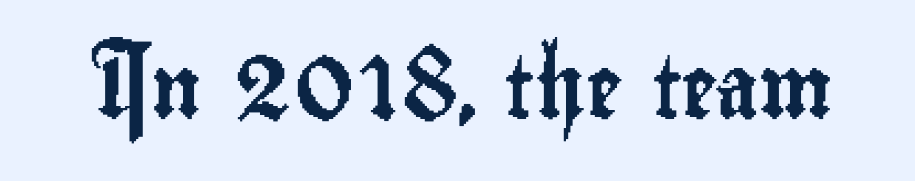
The face used here is proportionally spaced, like ordinary book or web type. The passage shown has conventional tracking throughout. Notice how the stems are strictly vertical — no italics here. Descenders are the only things crossing below the line.
